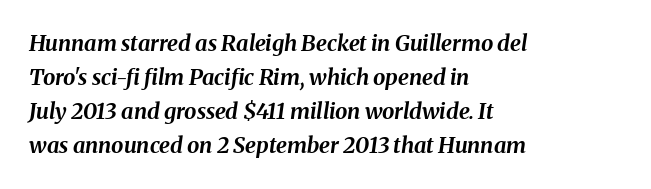
Q: Is the text bold? A: Yes.
Q: Is the text italic (slanted)? A: Yes, it leans right by about 8 degrees.
Q: Is the text underlined? A: No.
Q: How is the paragraph aligned? A: Left-aligned.
Q: Is the spacing between letters normal or unusually wide? A: Normal.
Q: Is the spacing between lines tight, normal or loose? A: Normal.
